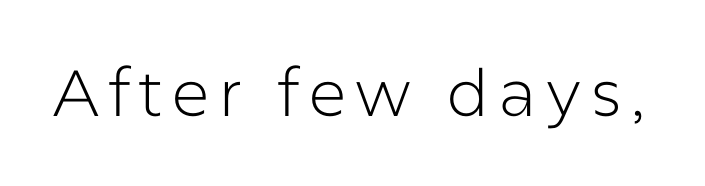
The image shows 65 px light sans-serif type, upright; set not underlined; low stroke contrast and a medium x-height.
